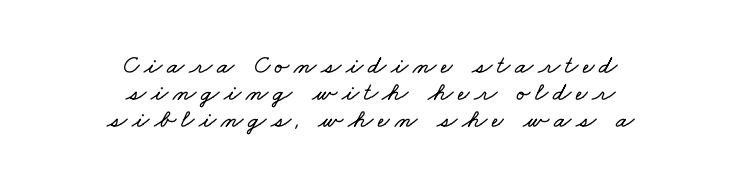
{"underline": "no", "align": "center", "line_spacing": "tight", "line_spacing_ratio": 1.04, "glyph_px": 26}
